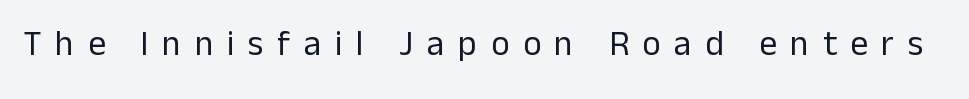
Observe the absence of serifs on each vertical stroke in this sample. Beneath every word, the page is bare. The line texture is sparse and dotted thanks to wide tracking. Every stem runs plumb, perpendicular to the baseline. The passage shown is typed in a proportional face where columns would drift. The passage shown is not bold in any degree.
